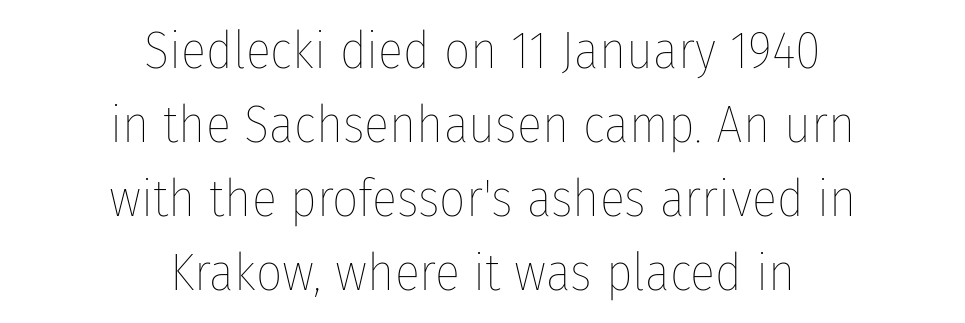
A clean baseline with only descenders dipping below it. Nope, not italic — everything's standing straight. You could not count columns in this text — the font is proportionally spaced. The type is set solid horizontally, with unmodified tracking. The block of text has a typical density, with ordinary space between rows.
